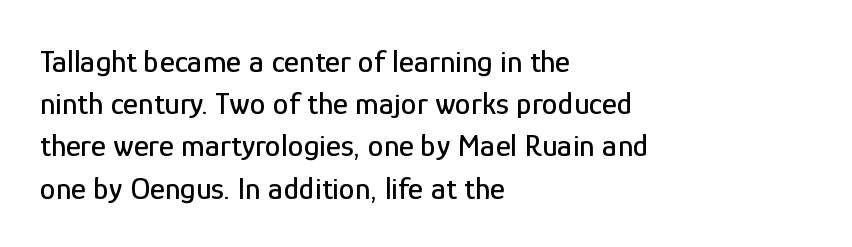
Q: Is the text italic (slanted)? A: No, it is upright.
Q: Is the typeface a serif or a sans-serif typeface? A: Sans-serif.
Q: Is the text underlined? A: No.
Q: How is the paragraph aligned? A: Left-aligned.
Q: Is the spacing between letters normal or unusually wide? A: Normal.
Q: Is the spacing between lines tight, normal or loose? A: Normal.
Q: Width (condensed, normal, or wide)? A: Condensed.
Q: Stroke contrast? A: Low.
Q: x-height? A: Medium.
Q: Monospaced? A: No.
